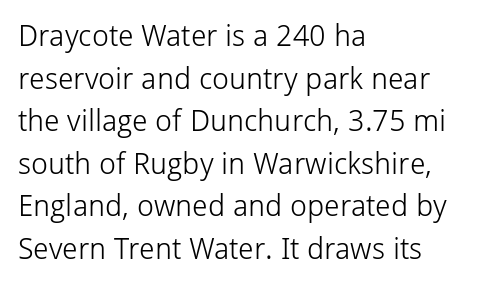
{"serif": "no", "italic": "no", "bold": "no", "weight": "light", "width": "normal", "stroke_contrast": "low", "x_height": "medium", "monospaced": "no", "underline": "no", "align": "left", "line_spacing": "normal", "line_spacing_ratio": 1.42, "letter_spacing": "normal", "letter_spacing_em": 0.0, "glyph_px": 30}
